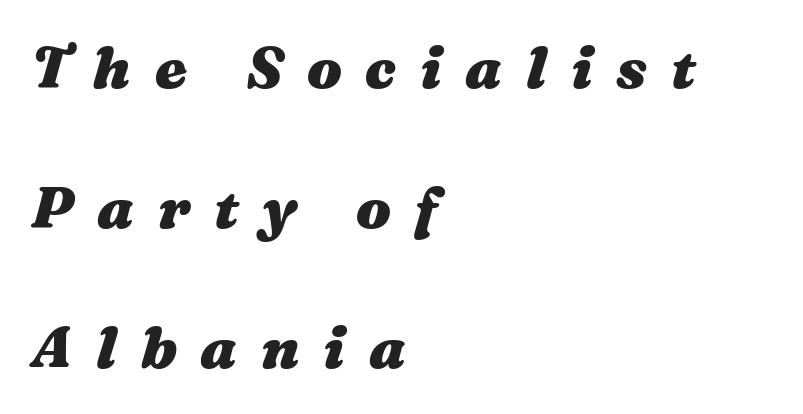
Q: Is the text bold? A: Yes.
Q: Is the text italic (slanted)? A: Yes, it leans right by about 16 degrees.
Q: Is the text underlined? A: No.
Q: How is the paragraph aligned? A: Left-aligned.
Q: Is the spacing between letters normal or unusually wide? A: Unusually wide.
Q: Is the spacing between lines tight, normal or loose? A: Loose.
Q: Width (condensed, normal, or wide)? A: Wide.
Q: Stroke contrast? A: Medium.
Q: x-height? A: Medium.
Q: Monospaced? A: No.
